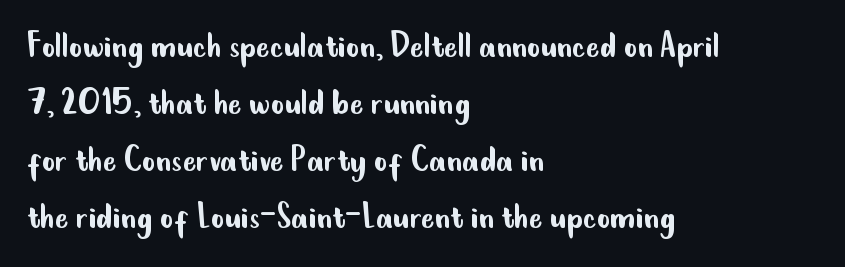
Q: Is the text bold? A: No.
Q: Is the text italic (slanted)? A: No, it is upright.
Q: Is the typeface a serif or a sans-serif typeface? A: Sans-serif.
Q: Is the text underlined? A: No.
Q: How is the paragraph aligned? A: Left-aligned.
Q: Is the spacing between letters normal or unusually wide? A: Normal.
Q: Is the spacing between lines tight, normal or loose? A: Normal.
Q: Width (condensed, normal, or wide)? A: Condensed.
Q: Stroke contrast? A: Low.
Q: x-height? A: Small.
Q: Monospaced? A: No.
